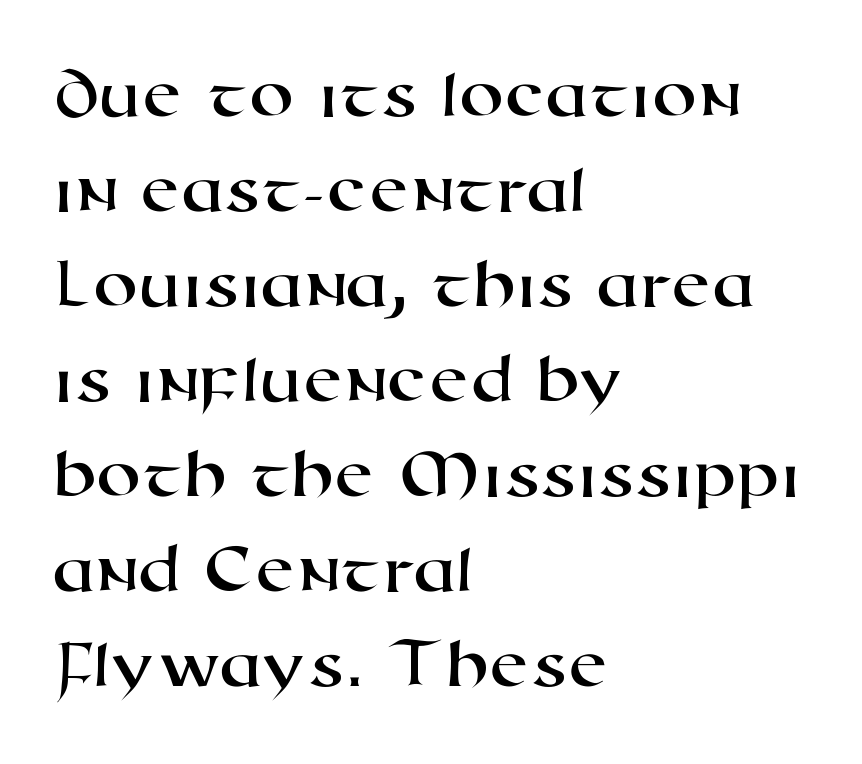
The image shows 72 px wide sans-serif type; set left-aligned, normal line spacing (1.32x), normal letter spacing, not underlined; high stroke contrast and a medium x-height.
